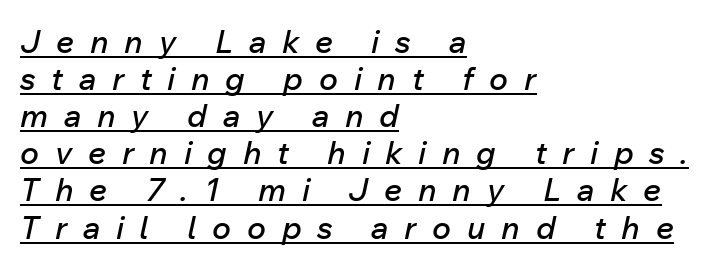
{"italic": "yes", "lean": "right", "slant_degrees": 12, "width": "normal", "stroke_contrast": "low", "x_height": "medium", "monospaced": "no", "underline": "yes", "align": "left", "line_spacing_ratio": 1.16, "letter_spacing": "wide", "letter_spacing_em": 0.49, "glyph_px": 32}
